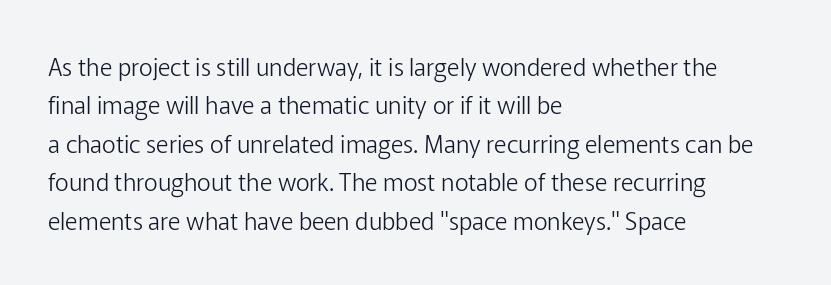
Q: Is the text bold? A: No.
Q: Is the text italic (slanted)? A: No, it is upright.
Q: Is the text underlined? A: No.
Q: How is the paragraph aligned? A: Left-aligned.
Q: Is the spacing between letters normal or unusually wide? A: Normal.
Q: Is the spacing between lines tight, normal or loose? A: Normal.
